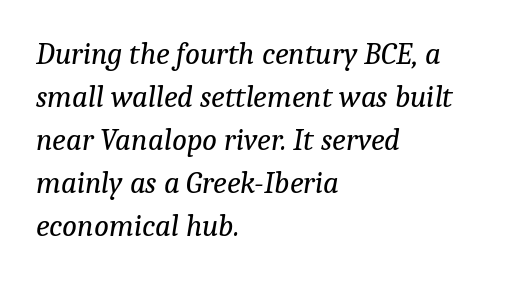
Q: Is the text bold? A: No.
Q: Is the text italic (slanted)? A: Yes, it leans right by about 9 degrees.
Q: Is the typeface a serif or a sans-serif typeface? A: Serif.
Q: Is the text underlined? A: No.
Q: How is the paragraph aligned? A: Left-aligned.
Q: Is the spacing between letters normal or unusually wide? A: Normal.
Q: Is the spacing between lines tight, normal or loose? A: Normal.
Q: Width (condensed, normal, or wide)? A: Normal.
Q: Stroke contrast? A: Low.
Q: x-height? A: Medium.
Q: Monospaced? A: No.
